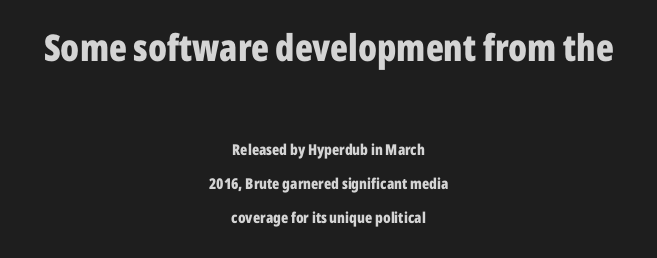
Observe the ordinary spacing: letters are neighbours, not strangers. Proportional: the letters do not fall into vertical columns. Between these two stacked blocks, the higher one wins on size. Successive baselines arrive slowly, with a big drop between each.
